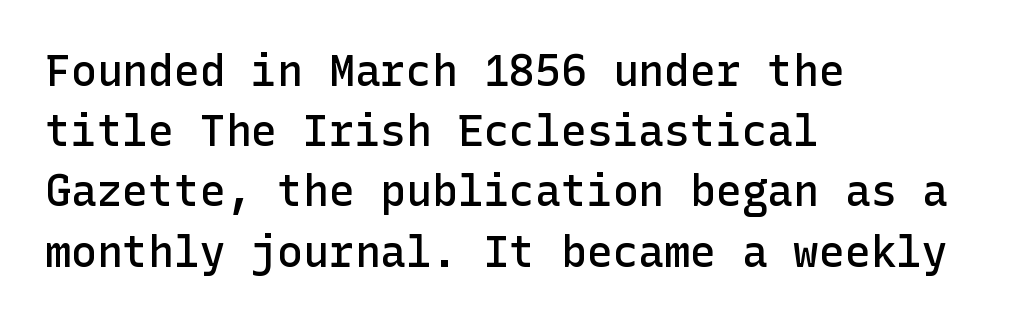
Q: Is the text bold? A: Semi-bold.
Q: Is the text italic (slanted)? A: No, it is upright.
Q: Is the typeface a serif or a sans-serif typeface? A: Sans-serif.
Q: Is the text underlined? A: No.
Q: How is the paragraph aligned? A: Left-aligned.
Q: Is the spacing between letters normal or unusually wide? A: Normal.
Q: Is the spacing between lines tight, normal or loose? A: Normal.
Q: Width (condensed, normal, or wide)? A: Normal.
Q: Stroke contrast? A: Low.
Q: x-height? A: Medium.
